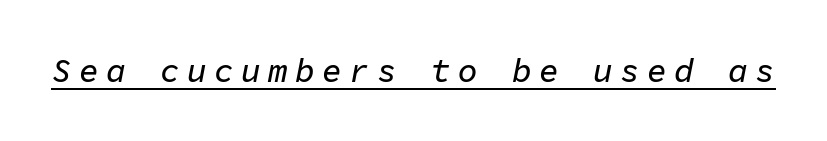
{"italic": "yes", "lean": "right", "slant_degrees": 11, "width": "normal", "stroke_contrast": "low", "x_height": "medium", "monospaced": "yes", "underline": "yes", "letter_spacing": "wide", "letter_spacing_em": 0.22, "glyph_px": 33}
